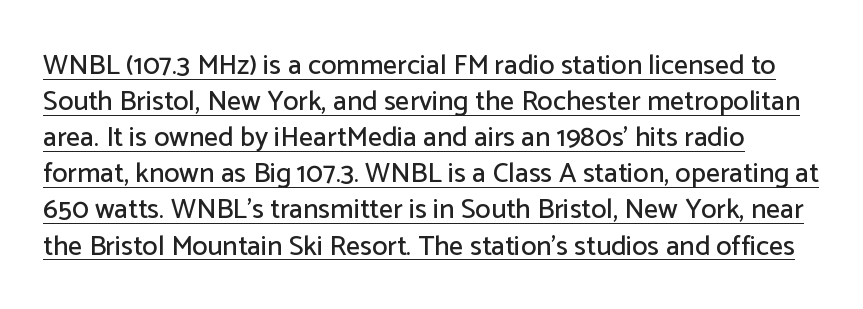
Compared with typical paragraphs, the rows here are spaced about the same. Is there an underline? Yes — a line sits under the letters. Default kerning and tracking; the words read as compact shapes. The characters display no serif detailing; their extremities are plain.
